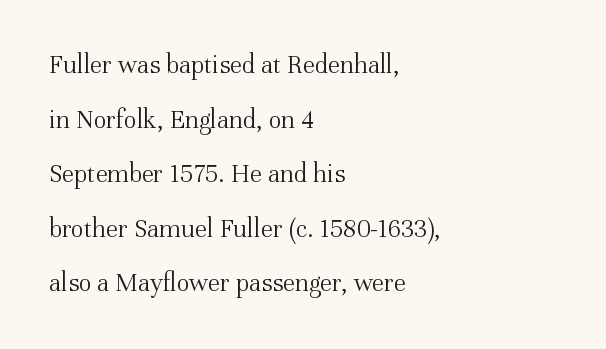
{"italic": "no", "bold": "no", "underline": "no", "align": "left", "line_spacing": "loose", "line_spacing_ratio": 2.02, "letter_spacing": "normal", "letter_spacing_em": 0.0, "glyph_px": 27}
